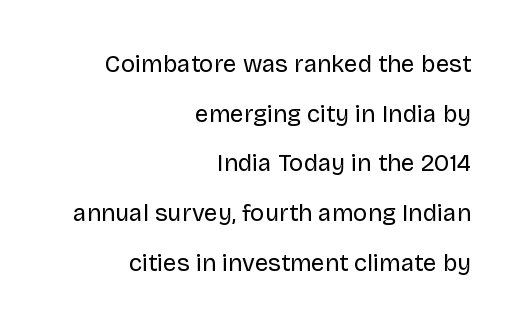
{"italic": "no", "bold": "no", "underline": "no", "align": "right", "line_spacing": "loose", "line_spacing_ratio": 2.07, "letter_spacing": "normal", "letter_spacing_em": 0.0, "glyph_px": 24}
